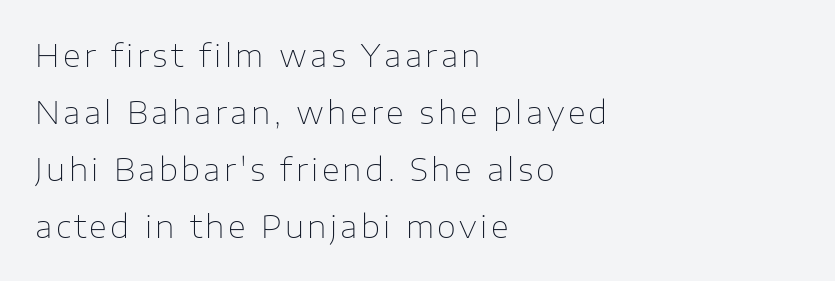
This sample has the flowing, uneven cadence of proportional lettering. The letters carry no serifs — their stems end cleanly without finishing strokes. Each stroke keeps to a modest, everyday thickness or less. The lettering holds an erect, upright posture throughout. These lines stack with their left ends in a neat column.
